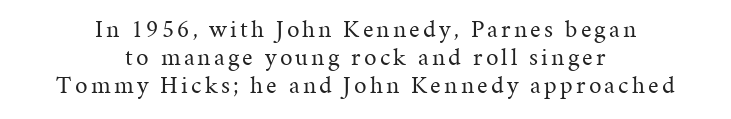
Q: Is the text bold? A: No.
Q: Is the text italic (slanted)? A: No, it is upright.
Q: Is the text underlined? A: No.
Q: How is the paragraph aligned? A: Centered.
Q: Is the spacing between lines tight, normal or loose? A: Tight.
